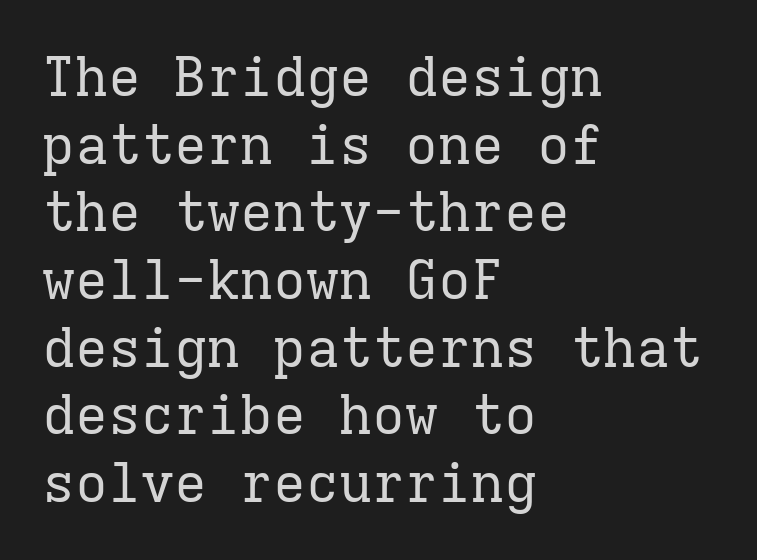
{"serif": "yes", "italic": "no", "bold": "no", "weight": "regular", "width": "normal", "stroke_contrast": "low", "x_height": "medium", "monospaced": "yes", "underline": "no", "align": "left", "line_spacing_ratio": 1.23, "letter_spacing": "normal", "letter_spacing_em": 0.0, "glyph_px": 55}
